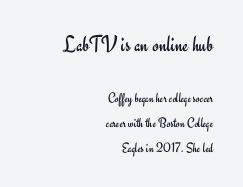
The words here are not underlined. The setting favours the right margin, as signatures and pull-quotes sometimes do. Stroke thickness stays within the range of a standard reading face or lighter. A typesetter would call this zero additional tracking. The composition opens big and finishes small.
